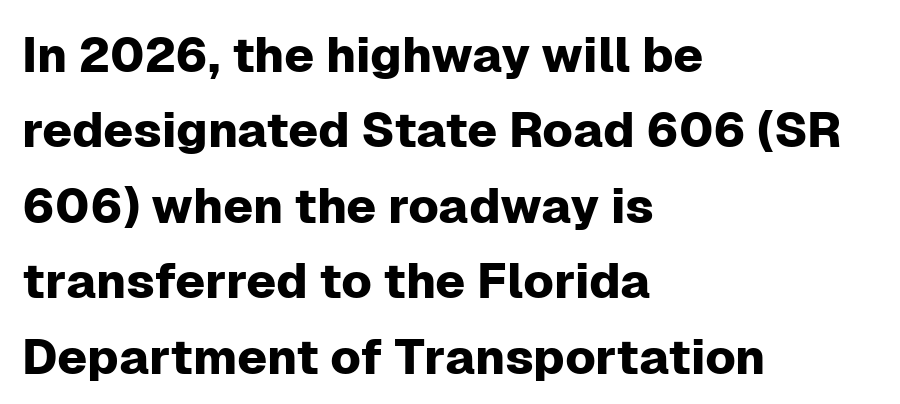
{"serif": "no", "italic": "no", "width": "normal", "stroke_contrast": "low", "x_height": "medium", "monospaced": "no", "underline": "no", "align": "left", "line_spacing": "normal", "line_spacing_ratio": 1.54, "letter_spacing": "normal", "letter_spacing_em": 0.0, "glyph_px": 49}
